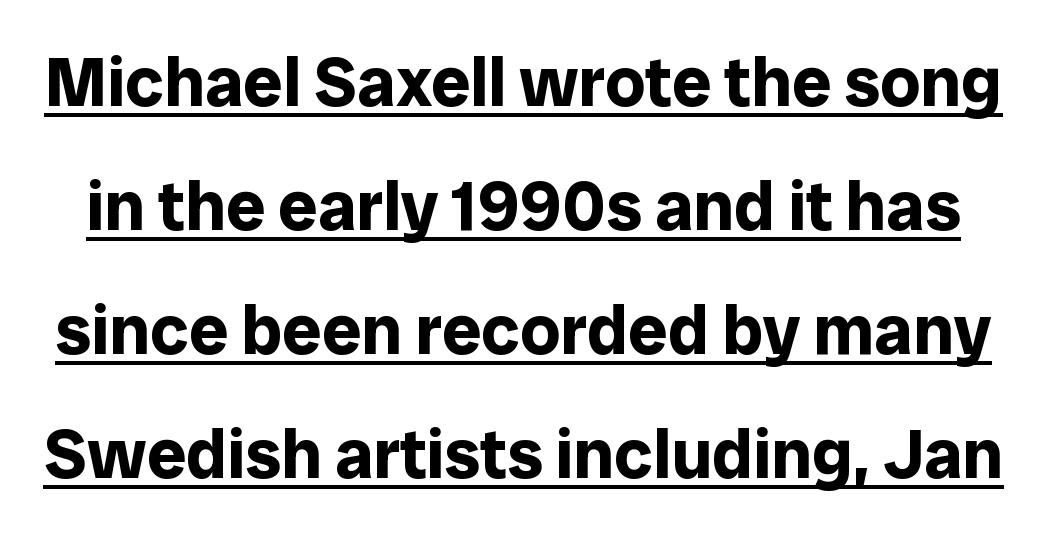
The image shows 70 px bold sans-serif type, upright; set line spacing 1.77x, normal letter spacing, underlined; low stroke contrast and a medium x-height.
